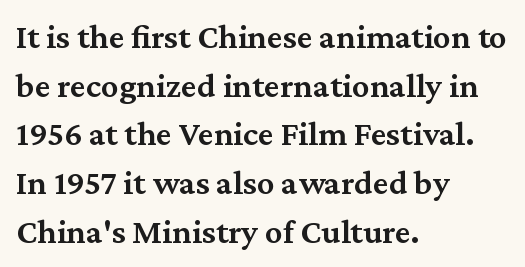
{"serif": "yes", "italic": "no", "bold": "semi", "weight": "semibold", "width": "normal", "stroke_contrast": "medium", "x_height": "medium", "monospaced": "no", "underline": "no", "align": "left", "line_spacing": "normal", "line_spacing_ratio": 1.39, "letter_spacing": "normal", "letter_spacing_em": 0.0, "glyph_px": 35}
